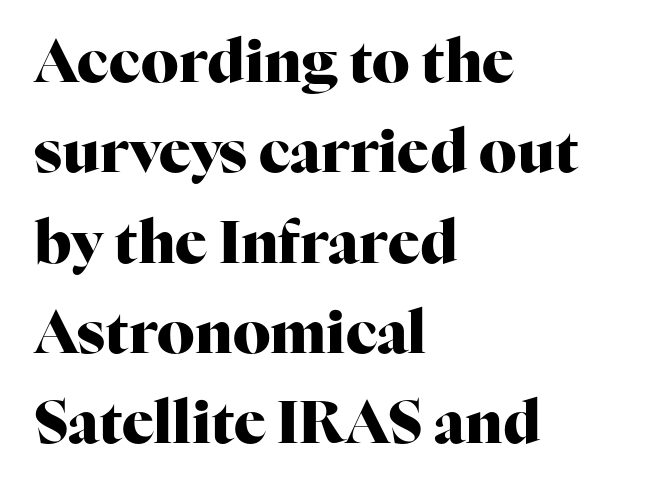
The image shows 59 px heavy serif type, upright; set left-aligned, normal line spacing (1.53x), normal letter spacing, not underlined; high stroke contrast and a medium x-height.
